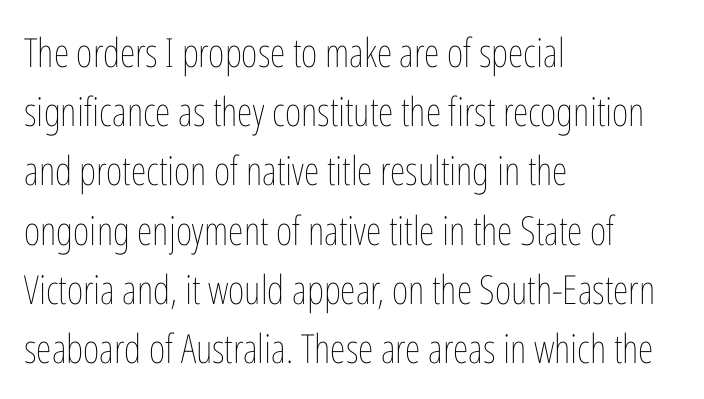
Q: Is the text bold? A: No.
Q: Is the text italic (slanted)? A: No, it is upright.
Q: Is the text underlined? A: No.
Q: How is the paragraph aligned? A: Left-aligned.
Q: Is the spacing between letters normal or unusually wide? A: Normal.
Q: Is the spacing between lines tight, normal or loose? A: Normal.
Q: Width (condensed, normal, or wide)? A: Condensed.
Q: Stroke contrast? A: Low.
Q: x-height? A: Medium.
Q: Monospaced? A: No.
